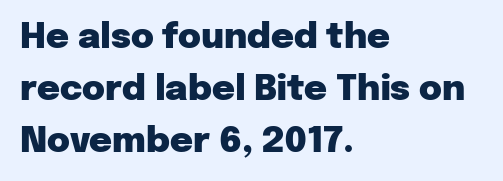
If you drew a ruler down the left edge, every line would touch it. A full-strength bold gives these letters their thick strokes. These lines are composed in type without serifs. Just letters on the line, the space beneath them empty. Leading: standard. Caption: standard tracking, unaltered.
